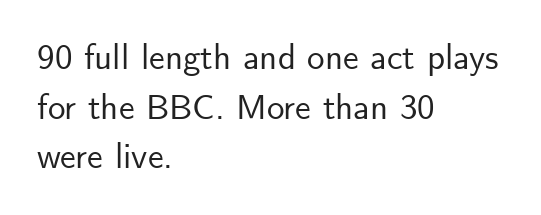
How are the letters spaced? Ordinarily, with no added tracking. Each letter keeps its own natural width here, so spacing adapts to shape. Check the space under the baseline: it is left empty. Letterform terminals end flat and unadorned throughout the passage.
